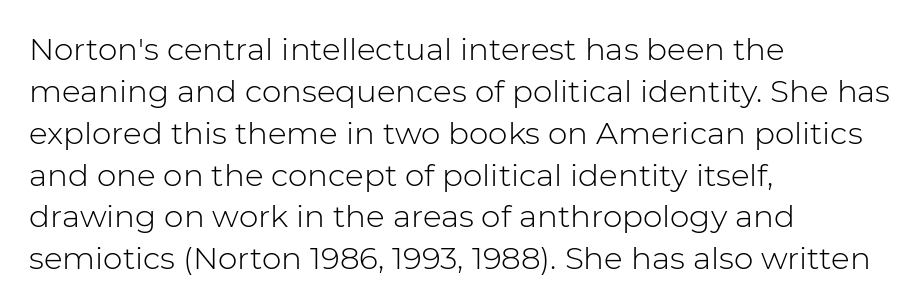
Q: Is the text bold? A: No.
Q: Is the text italic (slanted)? A: No, it is upright.
Q: Is the typeface a serif or a sans-serif typeface? A: Sans-serif.
Q: Is the text underlined? A: No.
Q: How is the paragraph aligned? A: Left-aligned.
Q: Is the spacing between letters normal or unusually wide? A: Normal.
Q: Is the spacing between lines tight, normal or loose? A: Normal.
Q: Width (condensed, normal, or wide)? A: Normal.
Q: Stroke contrast? A: Low.
Q: x-height? A: Medium.
Q: Monospaced? A: No.
